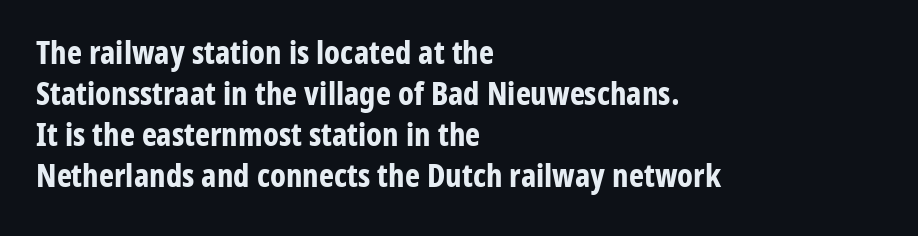
{"serif": "no", "italic": "no", "bold": "yes", "weight": "bold", "width": "condensed", "stroke_contrast": "low", "x_height": "medium", "monospaced": "no", "underline": "no", "align": "left", "line_spacing": "normal", "line_spacing_ratio": 1.28, "letter_spacing": "normal", "letter_spacing_em": 0.0, "glyph_px": 32}
